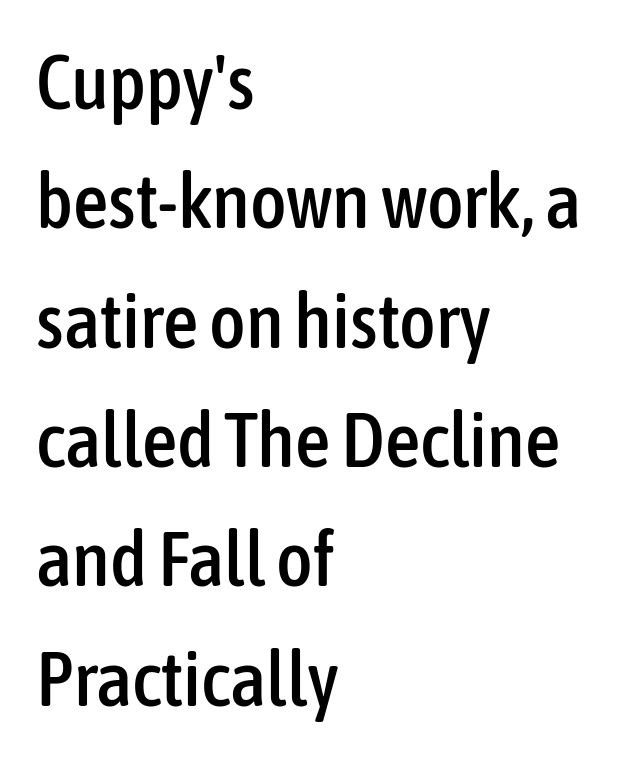
Here the designer chose a conventional face with non-uniform glyph widths. The designer left line spacing at the default. Horizontally, the lines are justified to the leading edge only. What kind of face is this? One without serifs — a sans. Do the letters lean? They stand straight. The tracking reads as untouched default to a designer's eye.
